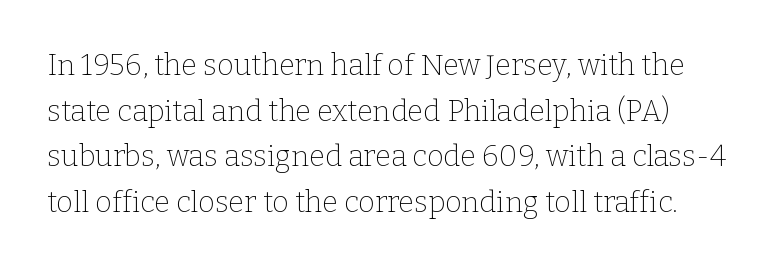
The block of text has a typical density, with ordinary space between rows. Does the type have serifs? Yes, each stem ends in a small foot. Each letter keeps its own natural width here, so spacing adapts to shape. Tracking here is standard; glyphs follow each other at the usual distance.
